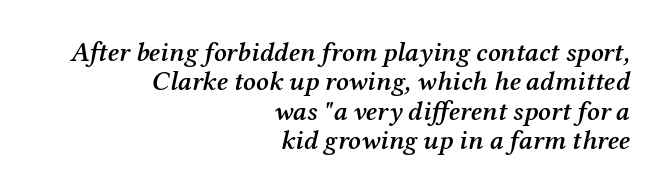
{"italic": "yes", "lean": "right", "slant_degrees": 12, "bold": "semi", "underline": "no", "align": "right", "line_spacing": "tight", "line_spacing_ratio": 1.09, "letter_spacing": "normal", "letter_spacing_em": 0.0, "glyph_px": 27}
